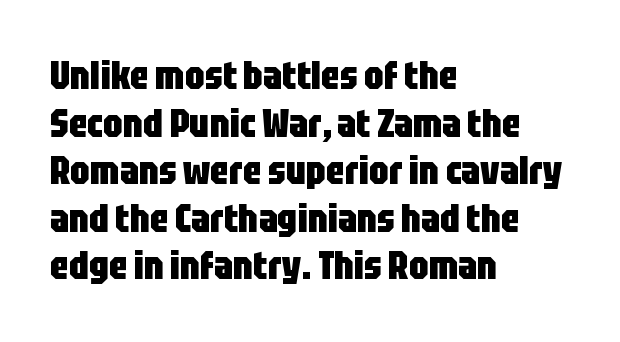
The image shows 39 px heavy, condensed sans-serif type, upright; set left-aligned, line spacing 1.22x, normal letter spacing, not underlined; low stroke contrast and a large x-height.
